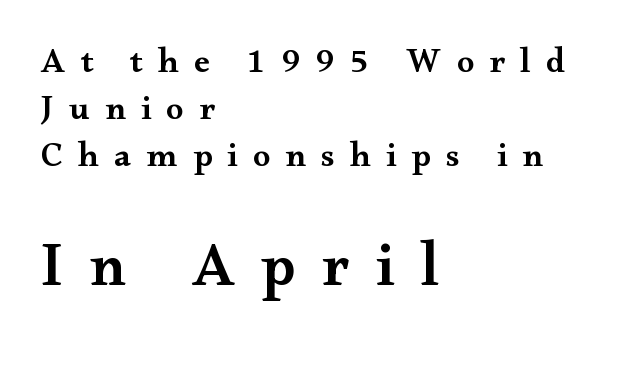
Unlike a clean sans, this face finishes its strokes with serifs. Here the second block reads like a headline and the first like body copy. If you drew a ruler down the left edge, every line would touch it. Character widths vary here, with narrow letters taking less room than wide ones. Type without underlining. Every letter is mildly thick-stroked: semibold rather than bold.
